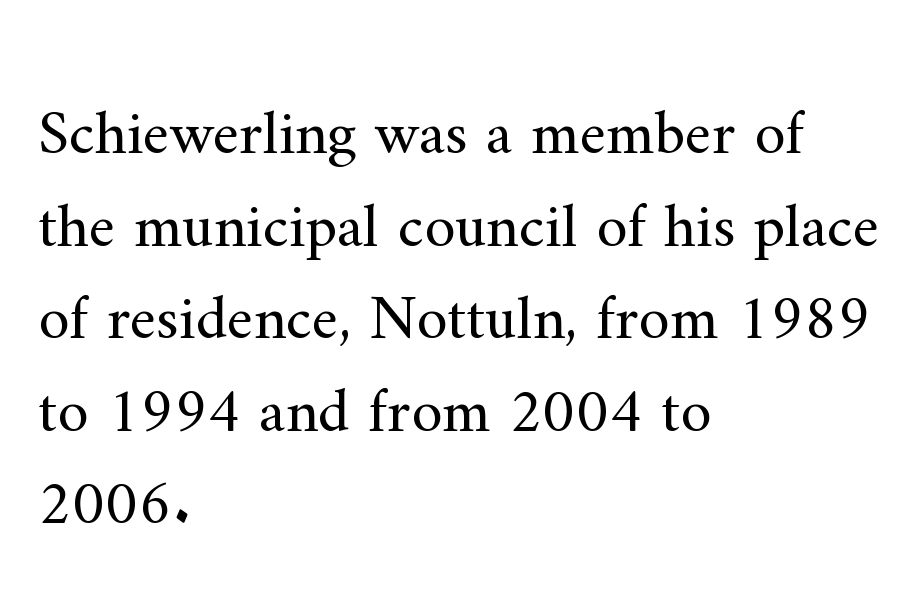
{"serif": "yes", "italic": "no", "bold": "no", "weight": "regular", "width": "normal", "stroke_contrast": "medium", "x_height": "small", "monospaced": "no", "underline": "no", "align": "left", "line_spacing": "normal", "line_spacing_ratio": 1.47, "letter_spacing": "normal", "letter_spacing_em": 0.0, "glyph_px": 63}
